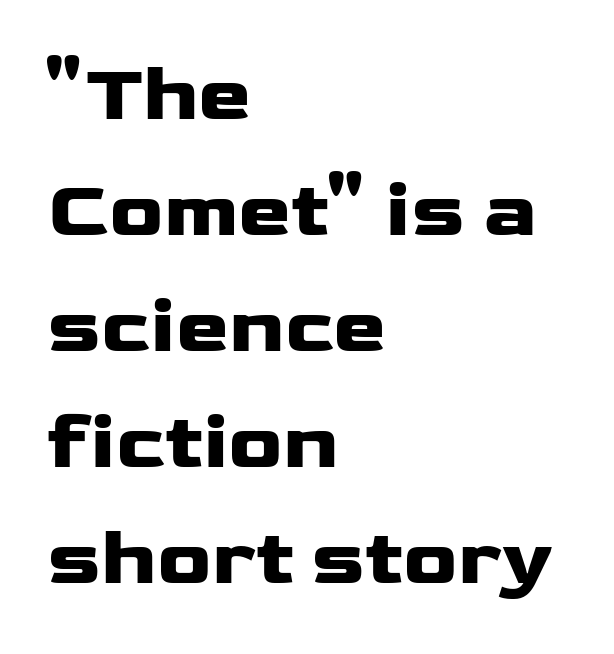
Q: Is the text bold? A: Yes.
Q: Is the text italic (slanted)? A: No, it is upright.
Q: Is the typeface a serif or a sans-serif typeface? A: Sans-serif.
Q: Is the text underlined? A: No.
Q: How is the paragraph aligned? A: Left-aligned.
Q: Is the spacing between letters normal or unusually wide? A: Normal.
Q: Is the spacing between lines tight, normal or loose? A: Normal.
Q: Width (condensed, normal, or wide)? A: Wide.
Q: Stroke contrast? A: Low.
Q: x-height? A: Medium.
Q: Monospaced? A: No.
